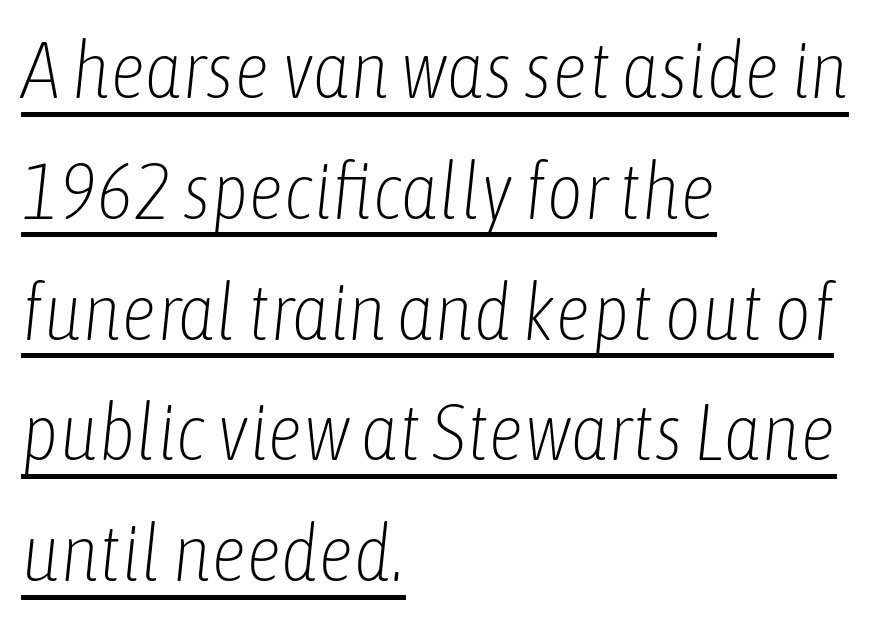
The image shows 80 px light, condensed type, italic (leaning right); set left-aligned, normal line spacing (1.51x), normal letter spacing, underlined; low stroke contrast and a medium x-height.
